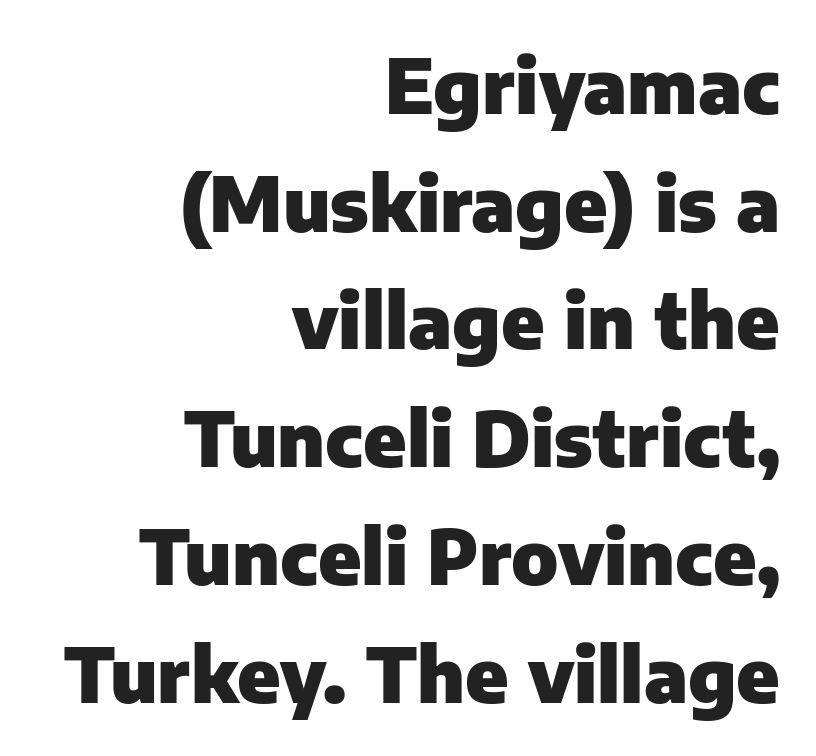
The lines sit at an ordinary, default distance from one another. Do the characters align in a grid? No, the font is proportional. Short note: letters normally spaced. The baseline area is clear. Italic? Not at all — the glyphs are vertical. The type family on display is of the sans-serif kind.
